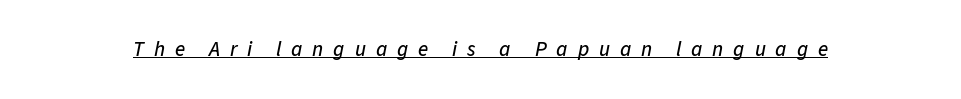
Short note: letters widely spaced. A typographer would call this underscored text. Looking at the ascenders, they clearly lean.
